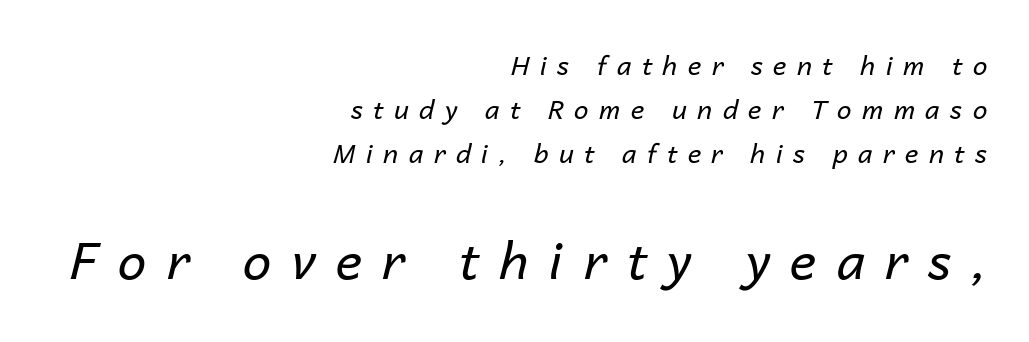
Italic: yes, the glyphs are oblique. Any mark beneath the type? The region is blank. This sample keeps an unexceptional amount of space between lines. You could only call the tracking loose — the letters float apart. Character widths vary here, with narrow letters taking less room than wide ones.
